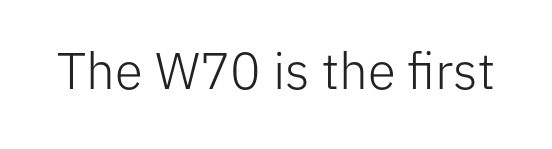
Underline: absent. Nothing heavy about these letters — not bold at all. The letters sit at their default tracking, neither squeezed nor spread. Looks like regular typesetting: each glyph gets only the width it needs. The lettering holds an erect, upright posture throughout.
